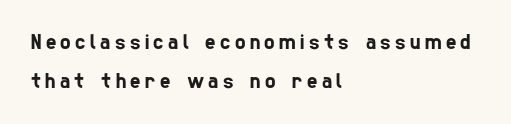
Q: Is the text underlined? A: No.
Q: How is the paragraph aligned? A: Left-aligned.
Q: Is the spacing between letters normal or unusually wide? A: Unusually wide.
